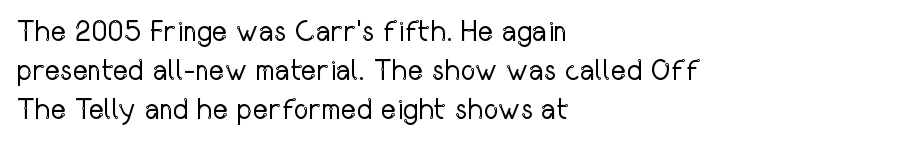
The image shows 29 px regular-weight, condensed sans-serif type, upright; set left-aligned, normal line spacing (1.34x), normal letter spacing, not underlined; low stroke contrast and a medium x-height.
